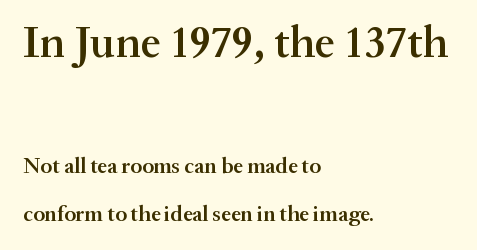
The image shows 45 px semibold serif type, upright; set left-aligned, loose line spacing (2.16x), normal letter spacing, not underlined; the first (top) block is 2.05x larger; medium stroke contrast and a small x-height.
